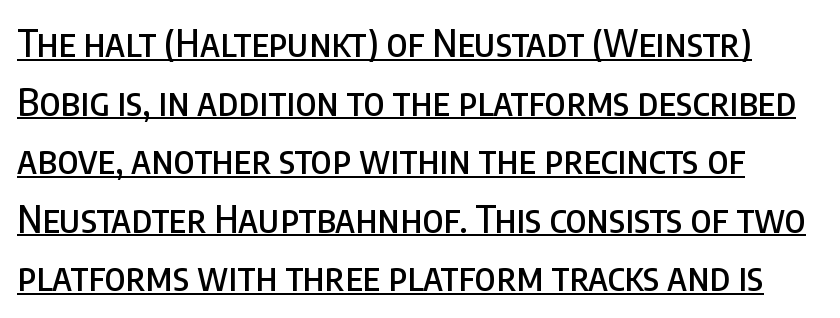
The face used here is proportionally spaced, like ordinary book or web type. The glyphs in this specimen are sans serif. Designer's note — italics off, roman on. Each new line begins a customary step beneath the previous one.
